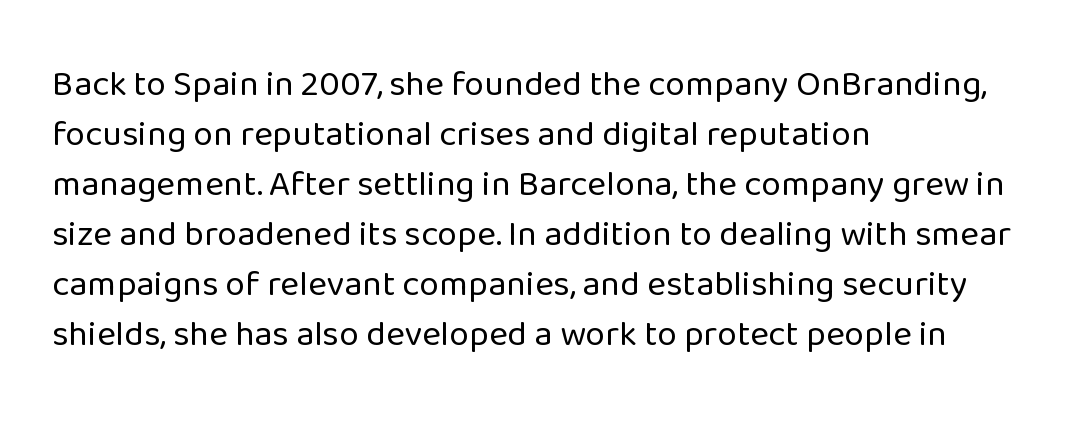
{"serif": "no", "italic": "no", "bold": "no", "weight": "regular", "width": "normal", "stroke_contrast": "low", "x_height": "medium", "monospaced": "no", "underline": "no", "align": "left", "line_spacing": "normal", "line_spacing_ratio": 1.39, "letter_spacing": "normal", "letter_spacing_em": 0.0, "glyph_px": 36}
